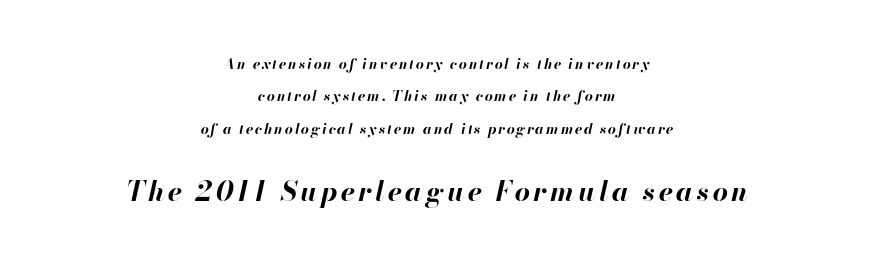
The image shows 27 px bold type, italic (leaning right); set centered, loose line spacing (2.32x), not underlined; the second (bottom) block is 1.93x larger.
